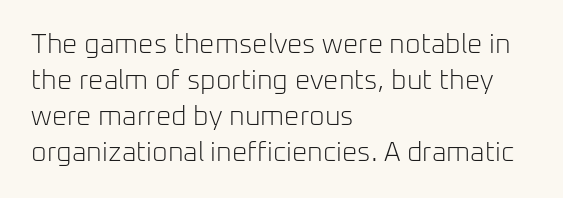
The image shows 27 px text type, upright; set left-aligned, normal line spacing (1.33x), normal letter spacing, not underlined.
